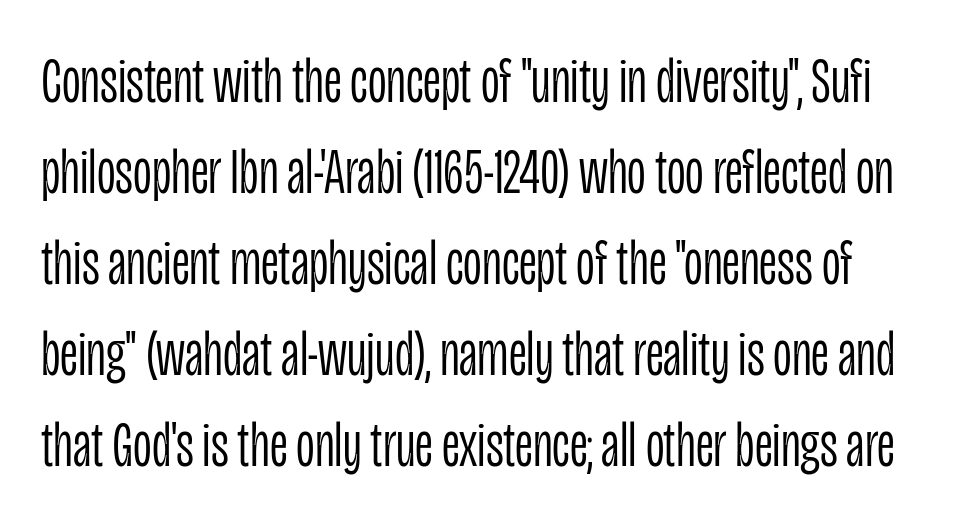
Nothing unusual about the tracking: characters are spaced as the font intends. A typesetter would label this face a sans. Is the stroke heavy? The answer is a plain regular-or-lighter. Compared with typical paragraphs, the rows here are spaced about the same. Notice how the stems are strictly vertical — no italics here. Rule under the text: the space is simply empty.
